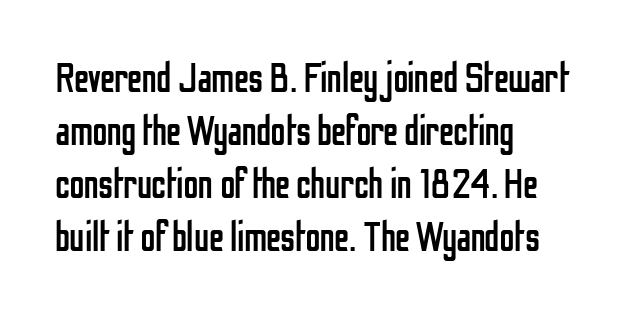
Q: Is the text bold? A: No.
Q: Is the text italic (slanted)? A: No, it is upright.
Q: Is the typeface a serif or a sans-serif typeface? A: Sans-serif.
Q: Is the text underlined? A: No.
Q: How is the paragraph aligned? A: Left-aligned.
Q: Is the spacing between letters normal or unusually wide? A: Normal.
Q: Is the spacing between lines tight, normal or loose? A: Normal.
Q: Width (condensed, normal, or wide)? A: Condensed.
Q: Stroke contrast? A: Low.
Q: x-height? A: Medium.
Q: Monospaced? A: No.
